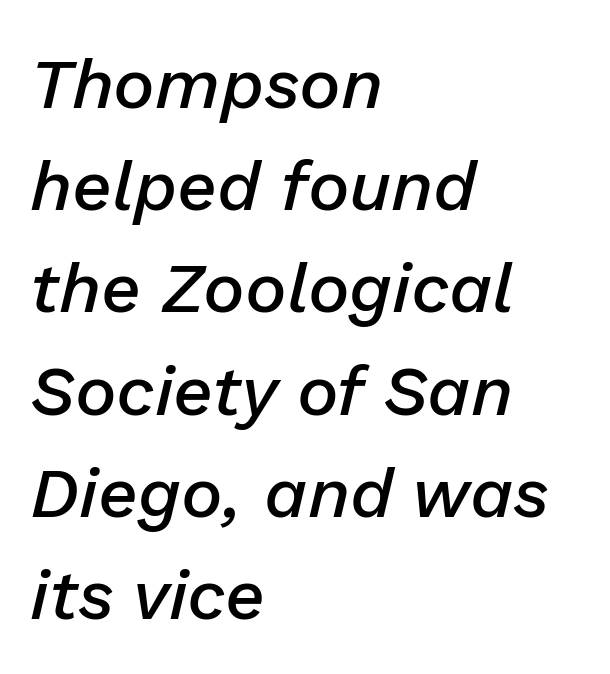
The image shows 70 px semibold type, italic (leaning right); set left-aligned, normal line spacing (1.46x), normal letter spacing, not underlined; low stroke contrast and a medium x-height.
